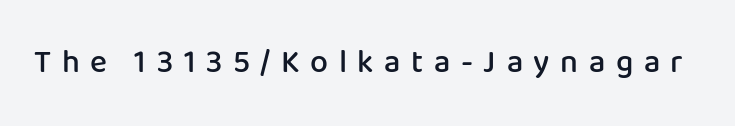
The image shows 32 px semibold sans-serif type, upright; set unusually wide letter spacing (+0.33 em), not underlined; low stroke contrast and a medium x-height.
